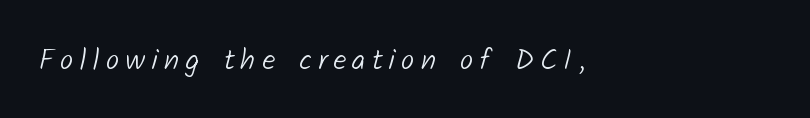
The image shows 30 px light sans-serif type; set left-aligned, unusually wide letter spacing (+0.2 em), not underlined; low stroke contrast and a medium x-height.
